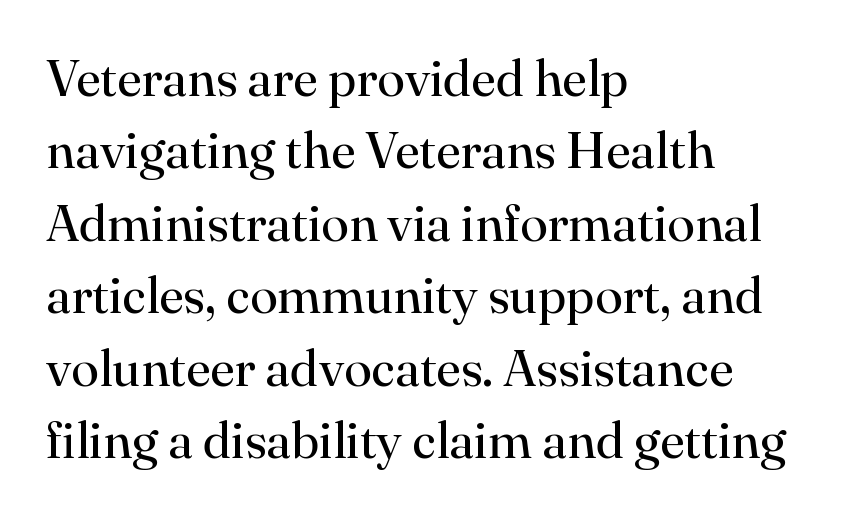
Q: Is the text bold? A: No.
Q: Is the text italic (slanted)? A: No, it is upright.
Q: Is the typeface a serif or a sans-serif typeface? A: Serif.
Q: Is the text underlined? A: No.
Q: How is the paragraph aligned? A: Left-aligned.
Q: Is the spacing between letters normal or unusually wide? A: Normal.
Q: Is the spacing between lines tight, normal or loose? A: Normal.
Q: Width (condensed, normal, or wide)? A: Normal.
Q: Stroke contrast? A: High.
Q: x-height? A: Small.
Q: Monospaced? A: No.
